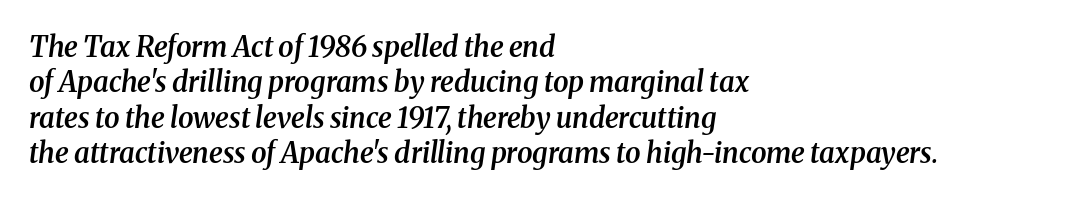
Q: Is the text bold? A: Semi-bold.
Q: Is the text italic (slanted)? A: Yes, it leans right by about 8 degrees.
Q: Is the typeface a serif or a sans-serif typeface? A: Serif.
Q: Is the text underlined? A: No.
Q: How is the paragraph aligned? A: Left-aligned.
Q: Is the spacing between letters normal or unusually wide? A: Normal.
Q: Is the spacing between lines tight, normal or loose? A: Normal.
Q: Width (condensed, normal, or wide)? A: Normal.
Q: Stroke contrast? A: Medium.
Q: x-height? A: Medium.
Q: Monospaced? A: No.
